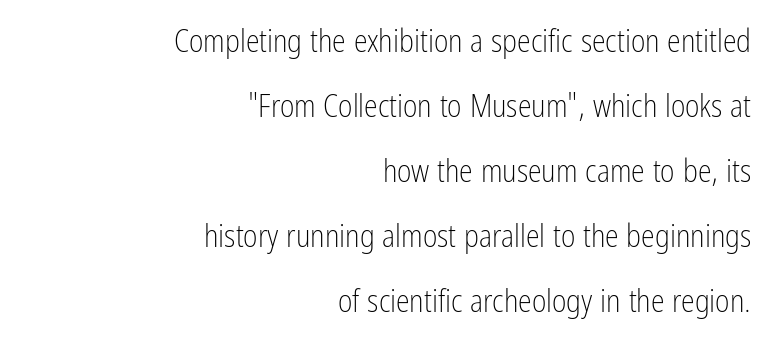
{"serif": "no", "italic": "no", "bold": "no", "weight": "light", "width": "condensed", "stroke_contrast": "low", "x_height": "medium", "monospaced": "no", "underline": "no", "align": "right", "line_spacing": "loose", "line_spacing_ratio": 2.1, "letter_spacing": "normal", "letter_spacing_em": 0.0, "glyph_px": 31}
